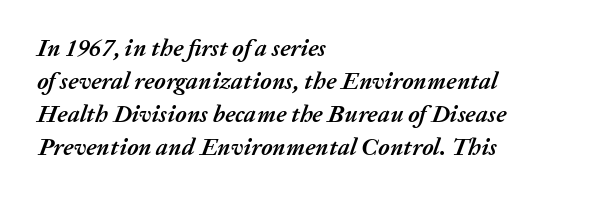
The image shows 24 px bold type, italic (leaning right); set left-aligned, normal line spacing (1.37x), normal letter spacing, not underlined.
